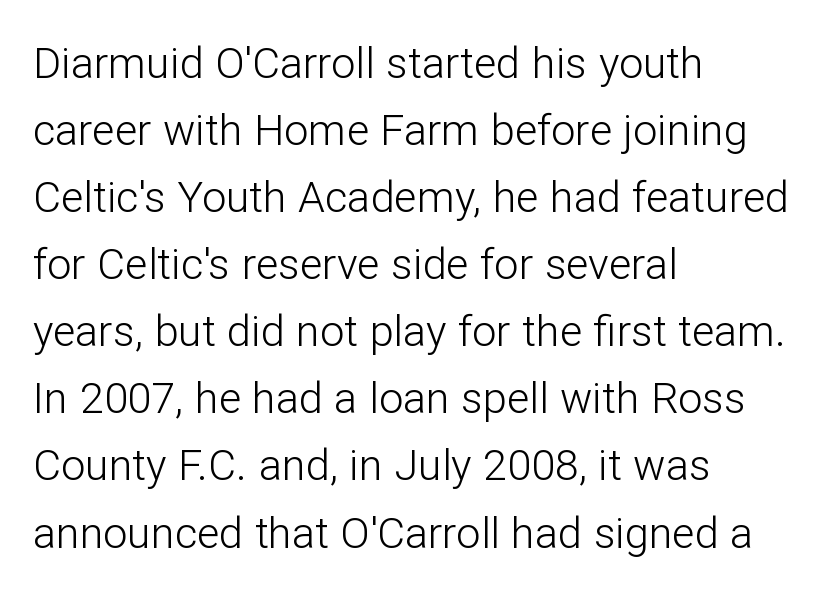
The image shows 43 px light sans-serif type, upright; set left-aligned, normal line spacing (1.56x), normal letter spacing, not underlined; low stroke contrast and a medium x-height.
